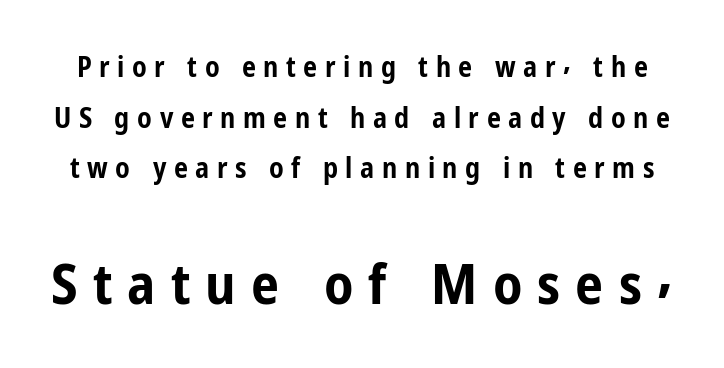
The image shows 56 px bold, condensed sans-serif type, upright; set line spacing 1.81x, unusually wide letter spacing (+0.27 em), not underlined; the second (bottom) block is 2.0x larger; low stroke contrast and a medium x-height.
